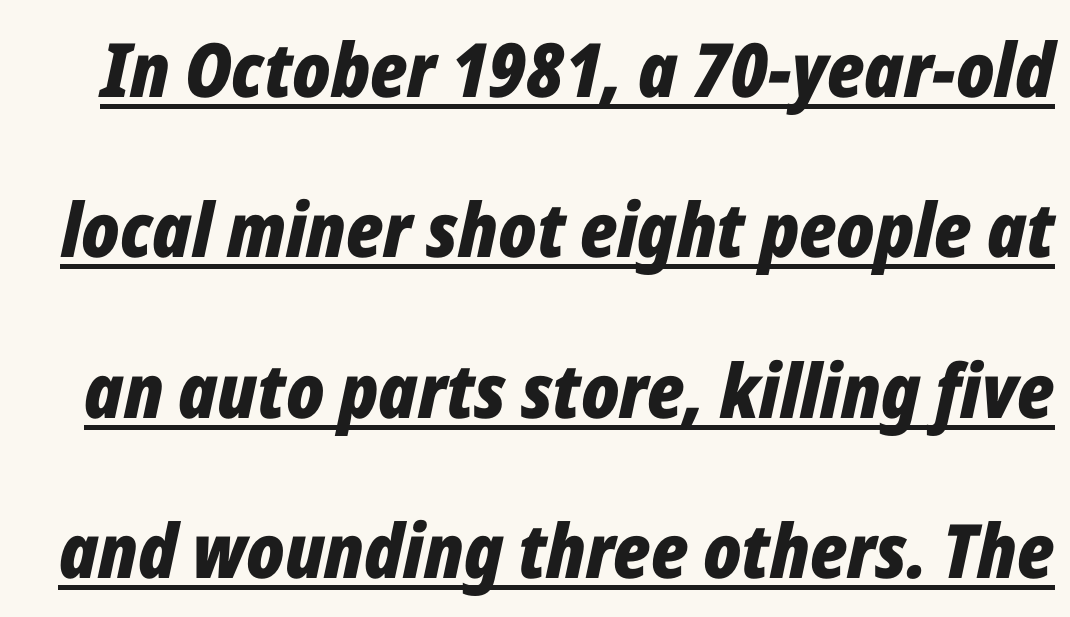
Q: Is the text bold? A: Yes.
Q: Is the text italic (slanted)? A: Yes, it leans right by about 12 degrees.
Q: Is the text underlined? A: Yes.
Q: Is the spacing between letters normal or unusually wide? A: Normal.
Q: Is the spacing between lines tight, normal or loose? A: Loose.
Q: Width (condensed, normal, or wide)? A: Condensed.
Q: Stroke contrast? A: Low.
Q: x-height? A: Medium.
Q: Monospaced? A: No.
